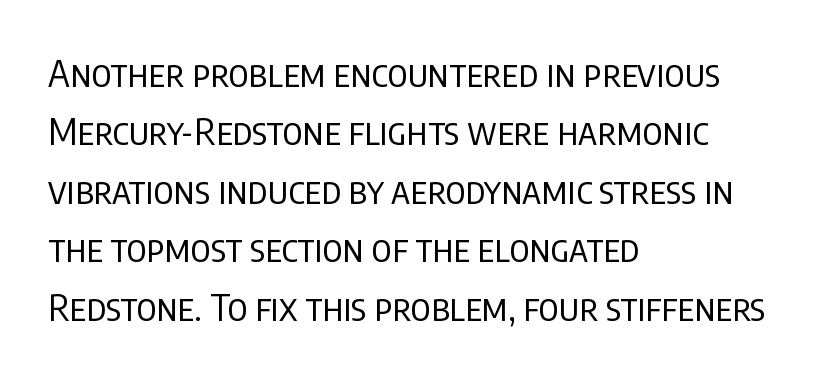
Q: Is the text bold? A: No.
Q: Is the text italic (slanted)? A: No, it is upright.
Q: Is the typeface a serif or a sans-serif typeface? A: Sans-serif.
Q: Is the text underlined? A: No.
Q: How is the paragraph aligned? A: Left-aligned.
Q: Is the spacing between letters normal or unusually wide? A: Normal.
Q: Is the spacing between lines tight, normal or loose? A: Normal.
Q: Width (condensed, normal, or wide)? A: Condensed.
Q: Stroke contrast? A: Low.
Q: x-height? A: Large.
Q: Monospaced? A: No.
